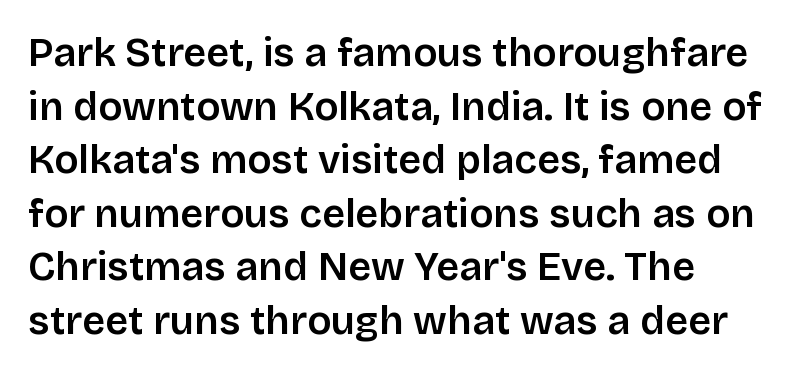
How are the letters spaced? Ordinarily, with no added tracking. Successive baselines arrive at the customary interval. Italic: no, the glyphs are upright roman. The foot of each line stays bare and open. Varying glyph widths throughout — classic text-font behaviour. Classification — sans serif.
